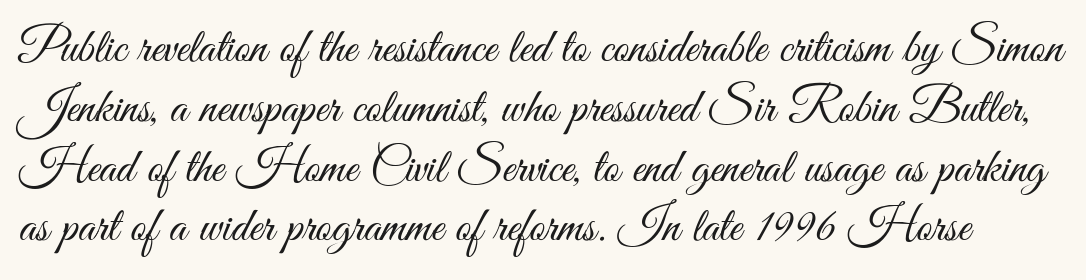
The image shows 49 px light, condensed sans-serif type; set line spacing 1.22x, normal letter spacing, not underlined; medium stroke contrast and a small x-height.
